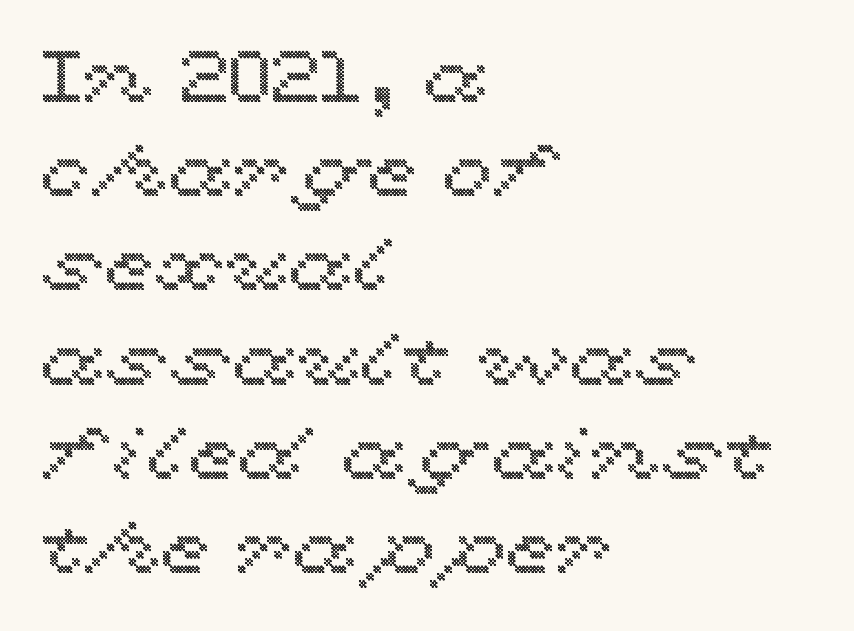
{"width": "wide", "x_height": "medium", "monospaced": "no", "underline": "no", "align": "left", "line_spacing": "normal", "line_spacing_ratio": 1.29, "letter_spacing": "normal", "letter_spacing_em": 0.0, "glyph_px": 73}
